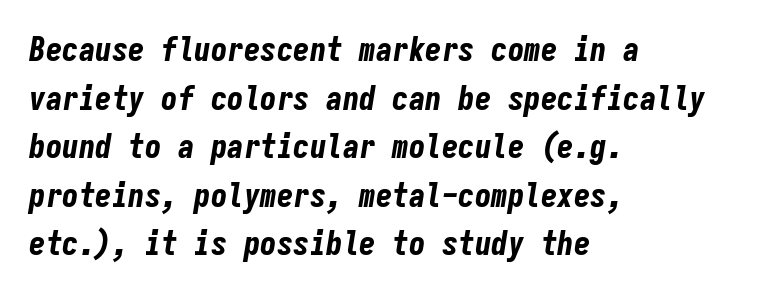
The image shows 33 px bold, condensed type, italic (leaning right), monospaced; set left-aligned, normal line spacing (1.47x), normal letter spacing, not underlined; low stroke contrast and a medium x-height.
